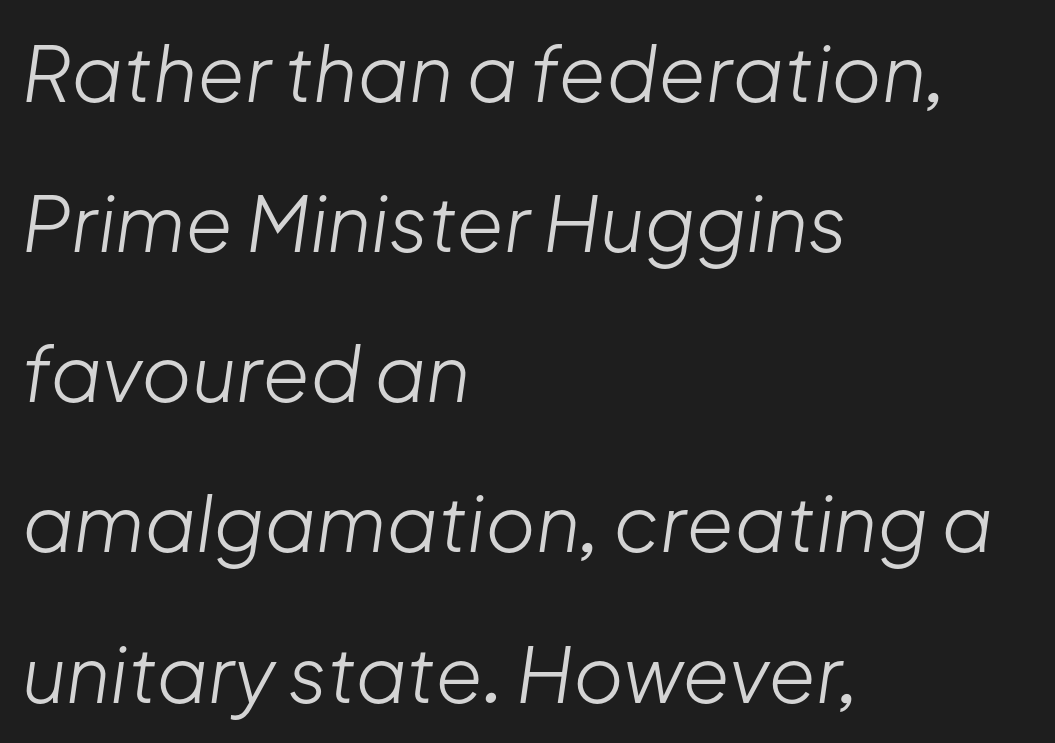
Default kerning and tracking; the words read as compact shapes. Reading down the column, the eye jumps a long way to each next line. No letter is thick-stroked: the sample isn't bold. Line starts are locked; line ends wander. Think of a printed novel: that variable character pitch is what you see here.
